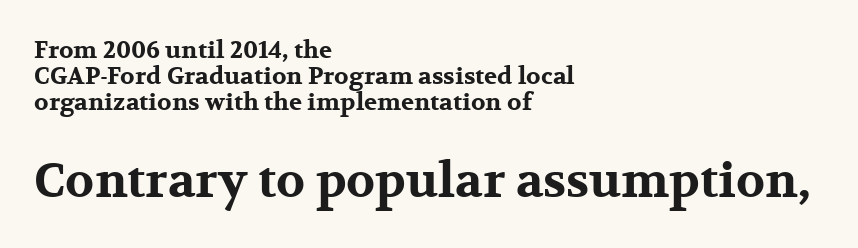
Q: Is the text bold? A: Yes.
Q: Is the text italic (slanted)? A: No, it is upright.
Q: Is the typeface a serif or a sans-serif typeface? A: Serif.
Q: Is the text underlined? A: No.
Q: How is the paragraph aligned? A: Left-aligned.
Q: Is the spacing between letters normal or unusually wide? A: Normal.
Q: Is the spacing between lines tight, normal or loose? A: Tight.
Q: Which block of text is set in a larger size, the first (top) or the second (bottom)? A: The second (bottom) one.
Q: Width (condensed, normal, or wide)? A: Wide.
Q: Stroke contrast? A: Medium.
Q: x-height? A: Medium.
Q: Monospaced? A: No.
